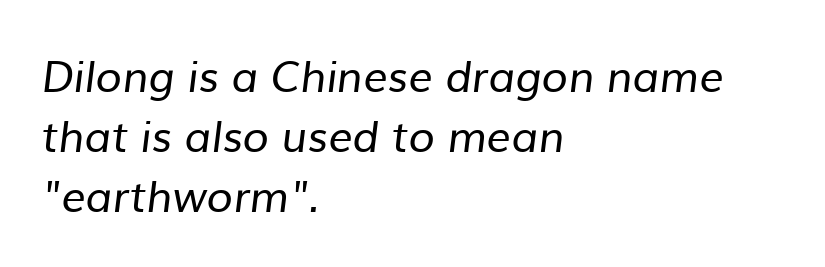
The leading is moderate, giving the passage an even texture. Just letters on the line, the space beneath them empty. Words appear dense and cohesive because spacing is normal. Is this a fixed-width face? No — the glyphs have proportional, varying widths. The passage shown is typeset with a sans-serif family.
